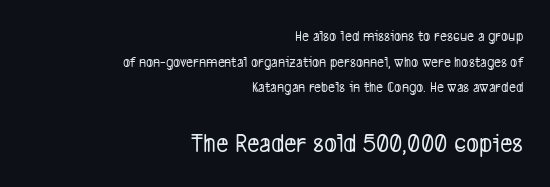
The image shows 27 px text type; set right-aligned, line spacing 1.71x, normal letter spacing, not underlined; the second (bottom) block is 1.8x larger.
